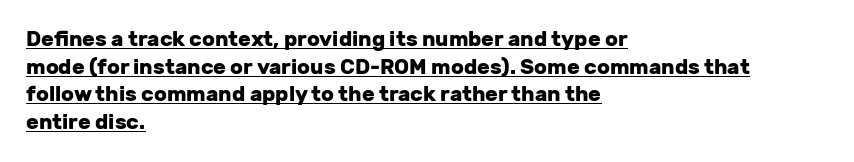
Heft: maximum for text — a bold. Words appear dense and cohesive because spacing is normal. The paragraph has a hard left edge and a soft right edge. Does the lettering tilt? It doesn't — this is upright.
